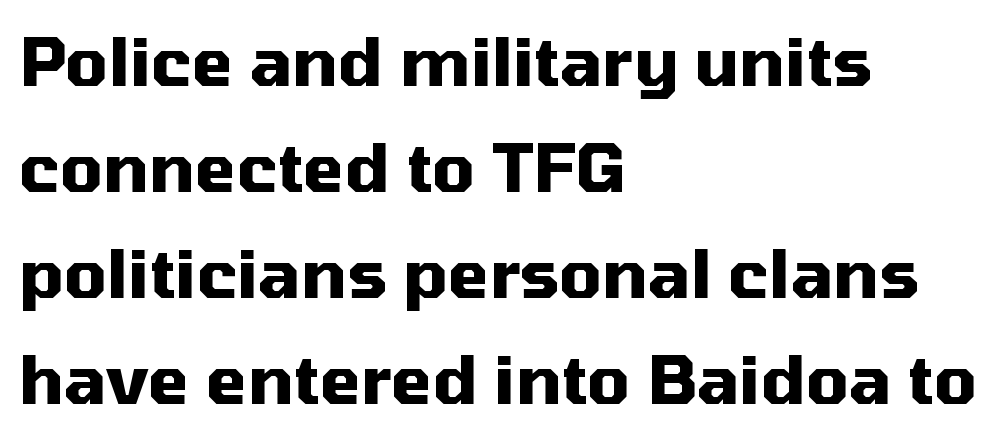
{"serif": "no", "italic": "no", "bold": "yes", "weight": "heavy", "width": "normal", "stroke_contrast": "medium", "x_height": "medium", "monospaced": "no", "underline": "no", "align": "left", "line_spacing": "normal", "line_spacing_ratio": 1.58, "letter_spacing": "normal", "letter_spacing_em": 0.0, "glyph_px": 67}
